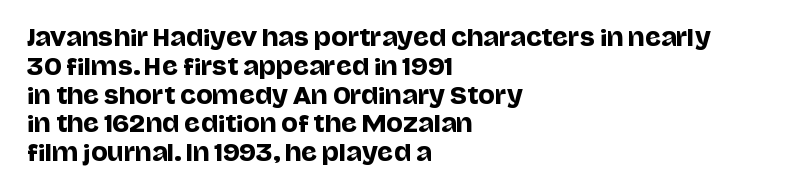
{"italic": "no", "underline": "no", "align": "left", "line_spacing": "normal", "line_spacing_ratio": 1.31, "letter_spacing": "normal", "letter_spacing_em": 0.0, "glyph_px": 22}
